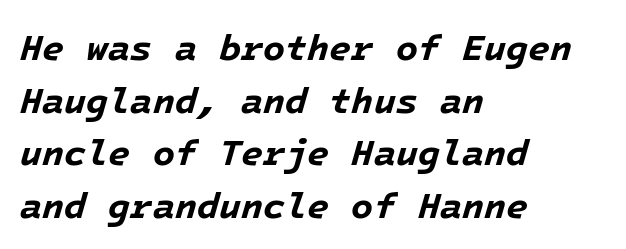
Q: Is the text bold? A: Yes.
Q: Is the text italic (slanted)? A: Yes, it leans right by about 16 degrees.
Q: Is the text underlined? A: No.
Q: How is the paragraph aligned? A: Left-aligned.
Q: Is the spacing between letters normal or unusually wide? A: Normal.
Q: Is the spacing between lines tight, normal or loose? A: Normal.
Q: Width (condensed, normal, or wide)? A: Normal.
Q: Stroke contrast? A: Low.
Q: x-height? A: Medium.
